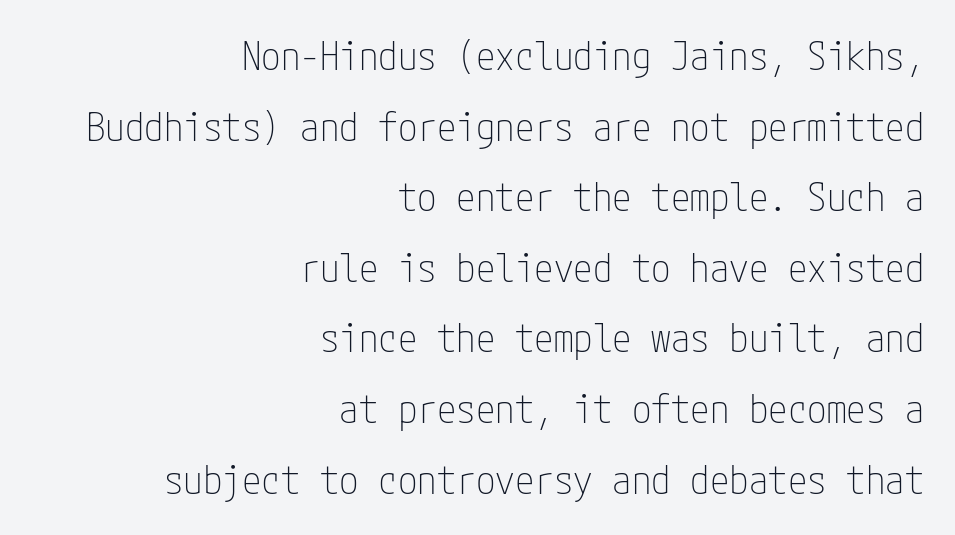
The image shows 39 px thin, condensed sans-serif type, upright; set right-aligned, line spacing 1.81x, normal letter spacing, not underlined; low stroke contrast and a medium x-height.
